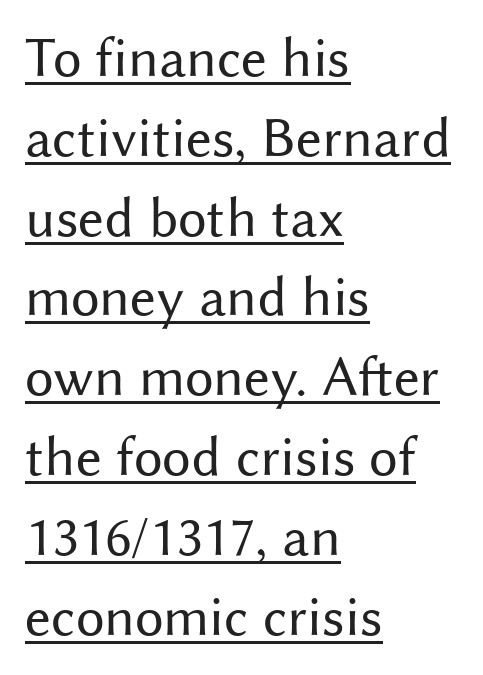
{"serif": "no", "italic": "no", "bold": "no", "weight": "regular", "width": "normal", "stroke_contrast": "medium", "x_height": "medium", "monospaced": "no", "underline": "yes", "align": "left", "line_spacing": "normal", "line_spacing_ratio": 1.4, "letter_spacing": "normal", "letter_spacing_em": 0.0, "glyph_px": 57}
